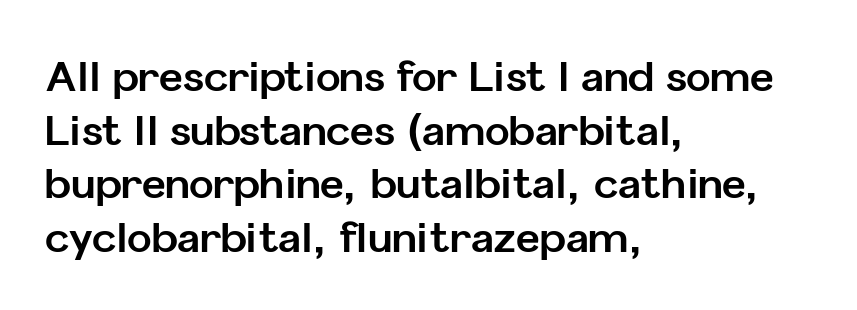
Q: Is the text bold? A: Yes.
Q: Is the text italic (slanted)? A: No, it is upright.
Q: Is the typeface a serif or a sans-serif typeface? A: Sans-serif.
Q: Is the text underlined? A: No.
Q: How is the paragraph aligned? A: Left-aligned.
Q: Is the spacing between letters normal or unusually wide? A: Normal.
Q: Is the spacing between lines tight, normal or loose? A: Normal.
Q: Width (condensed, normal, or wide)? A: Normal.
Q: Stroke contrast? A: Low.
Q: x-height? A: Medium.
Q: Monospaced? A: No.
